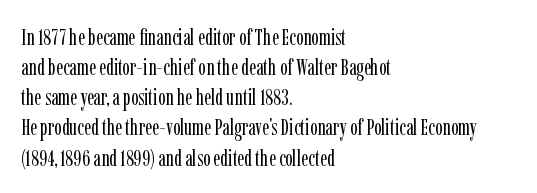
The image shows 22 px text type, upright; set left-aligned, normal line spacing (1.37x), normal letter spacing, not underlined.
